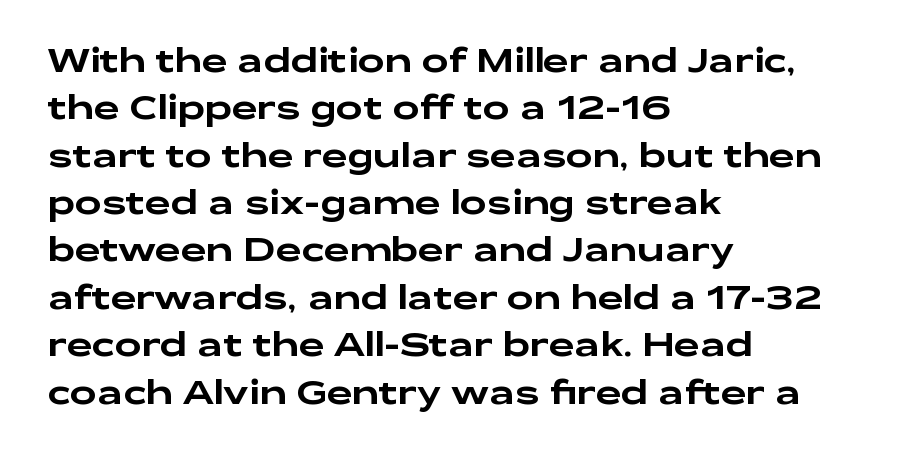
The image shows 32 px wide sans-serif type, upright; set left-aligned, normal line spacing (1.48x), normal letter spacing, not underlined; low stroke contrast and a medium x-height.
